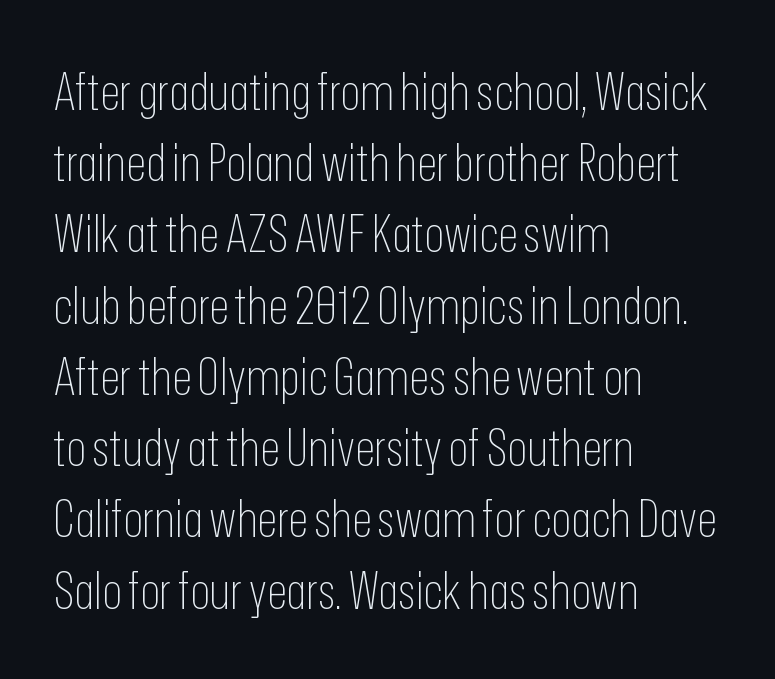
A light-to-regular cut is what we see here. Does the type have serifs? No, each stem ends abruptly. The words here are not underlined. Each line starts at the same left margin while the right side varies. Do the characters align in a grid? No, the font is proportional.
